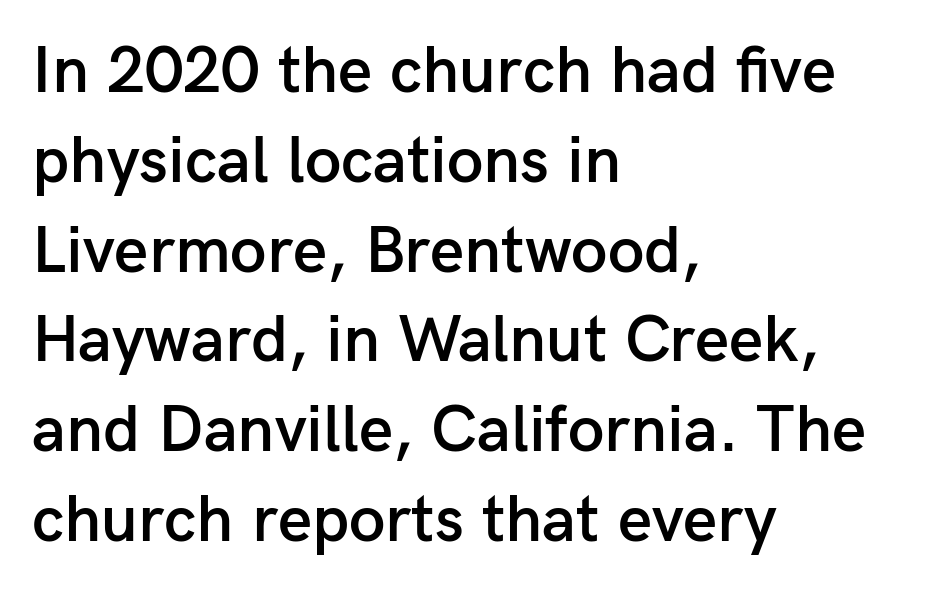
The image shows 66 px semibold sans-serif type, upright; set left-aligned, normal line spacing (1.36x), normal letter spacing, not underlined; low stroke contrast and a medium x-height.
